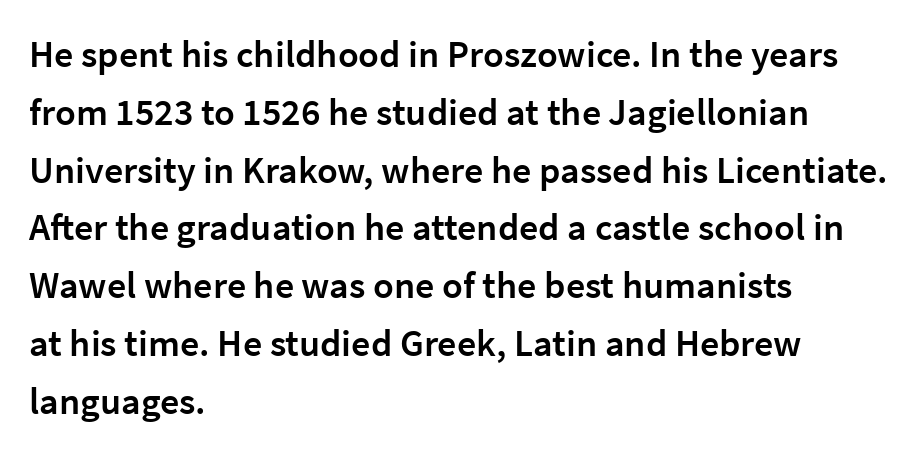
Q: Is the text bold? A: Semi-bold.
Q: Is the text italic (slanted)? A: No, it is upright.
Q: Is the typeface a serif or a sans-serif typeface? A: Sans-serif.
Q: Is the text underlined? A: No.
Q: How is the paragraph aligned? A: Left-aligned.
Q: Is the spacing between letters normal or unusually wide? A: Normal.
Q: Is the spacing between lines tight, normal or loose? A: Normal.
Q: Width (condensed, normal, or wide)? A: Normal.
Q: Stroke contrast? A: Low.
Q: x-height? A: Medium.
Q: Monospaced? A: No.
